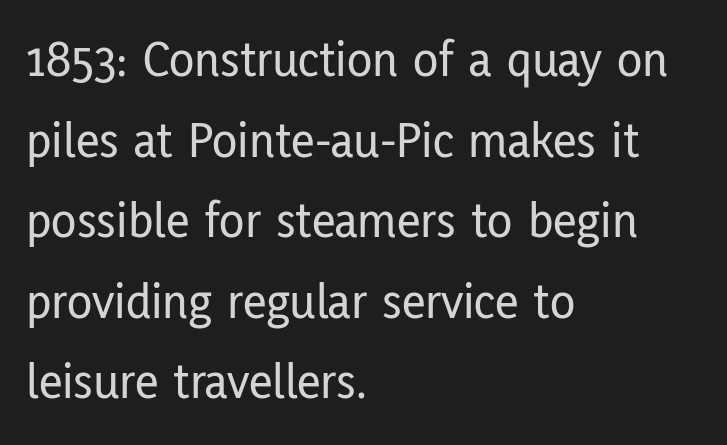
The image shows 52 px condensed sans-serif type, upright; set left-aligned, normal line spacing (1.55x), normal letter spacing, not underlined; low stroke contrast and a medium x-height.
